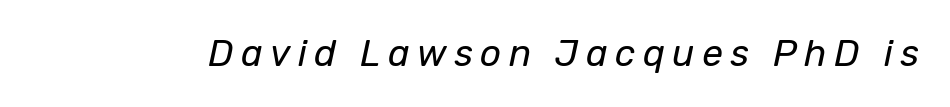
Designer's note — italics engaged. Each letter keeps its own natural width here, so spacing adapts to shape. Weight: not bold — regular or lighter. The passage shown has open, widely tracked lettering throughout. Check the space under the baseline: it is left empty.
